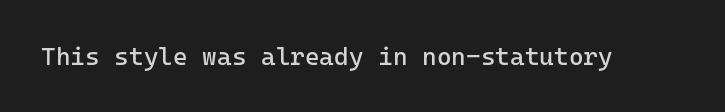
{"italic": "no", "bold": "no", "underline": "no", "letter_spacing": "normal", "letter_spacing_em": 0.0, "glyph_px": 25}
